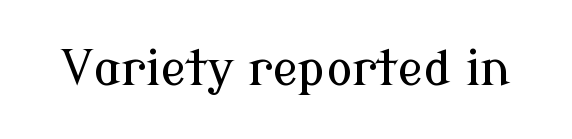
The image shows 48 px serif type, upright; set normal letter spacing, not underlined; low stroke contrast and a medium x-height.
